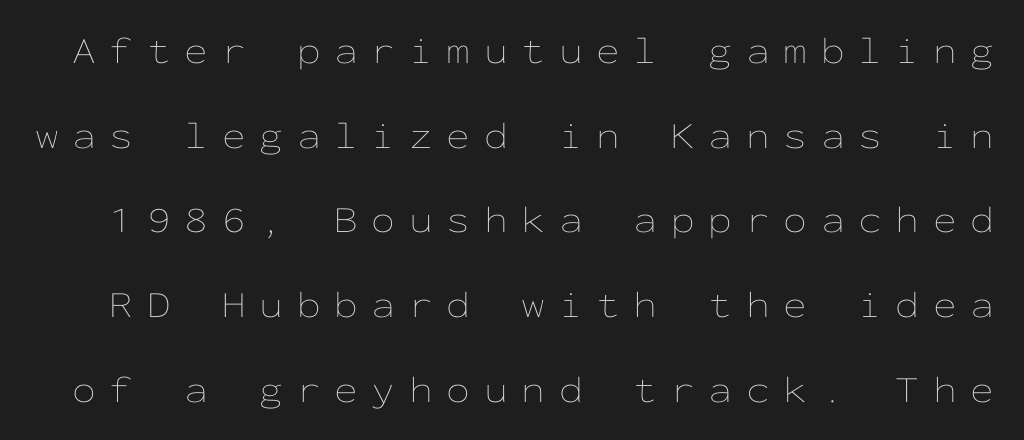
Q: Is the text bold? A: No.
Q: Is the text italic (slanted)? A: No, it is upright.
Q: Is the text underlined? A: No.
Q: Is the spacing between letters normal or unusually wide? A: Unusually wide.
Q: Is the spacing between lines tight, normal or loose? A: Loose.
Q: Width (condensed, normal, or wide)? A: Wide.
Q: Stroke contrast? A: Low.
Q: x-height? A: Medium.
Q: Monospaced? A: Yes.
